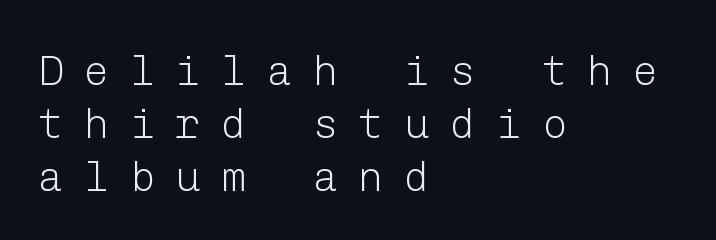
Q: Is the text bold? A: No.
Q: Is the text italic (slanted)? A: No, it is upright.
Q: Is the typeface a serif or a sans-serif typeface? A: Sans-serif.
Q: Is the text underlined? A: No.
Q: How is the paragraph aligned? A: Left-aligned.
Q: Is the spacing between letters normal or unusually wide? A: Unusually wide.
Q: Is the spacing between lines tight, normal or loose? A: Normal.
Q: Width (condensed, normal, or wide)? A: Normal.
Q: Stroke contrast? A: Low.
Q: x-height? A: Medium.
